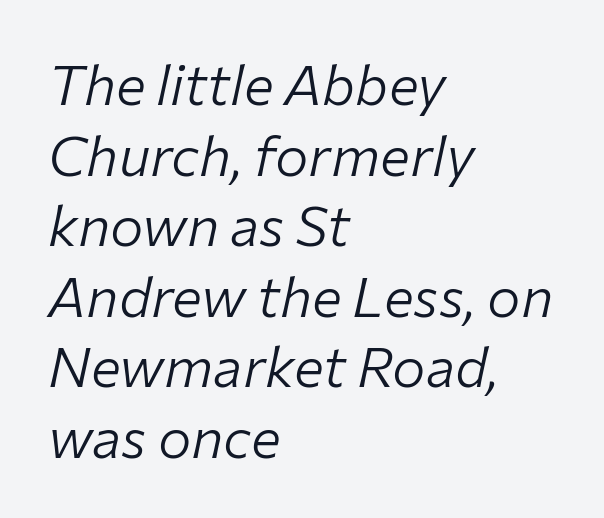
{"italic": "yes", "lean": "right", "slant_degrees": 12, "bold": "no", "weight": "light", "width": "normal", "stroke_contrast": "low", "x_height": "medium", "monospaced": "no", "underline": "no", "align": "left", "line_spacing": "normal", "line_spacing_ratio": 1.26, "letter_spacing": "normal", "letter_spacing_em": 0.0, "glyph_px": 56}
